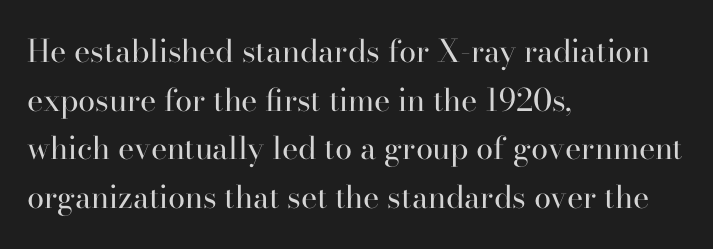
{"serif": "yes", "italic": "no", "bold": "no", "weight": "regular", "width": "normal", "stroke_contrast": "high", "x_height": "small", "monospaced": "no", "underline": "no", "align": "left", "line_spacing": "normal", "line_spacing_ratio": 1.57, "letter_spacing": "normal", "letter_spacing_em": 0.0, "glyph_px": 31}
